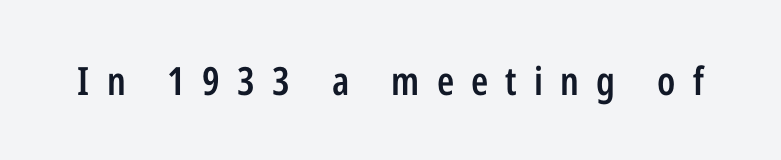
{"serif": "no", "italic": "no", "bold": "semi", "weight": "semibold", "width": "condensed", "stroke_contrast": "low", "x_height": "medium", "monospaced": "no", "underline": "no", "letter_spacing": "wide", "letter_spacing_em": 0.44, "glyph_px": 39}
